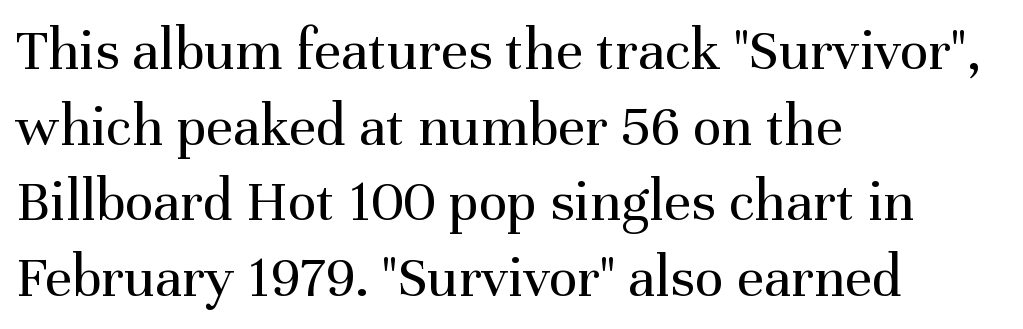
The image shows 60 px regular-weight serif type, upright; set left-aligned, normal line spacing (1.26x), normal letter spacing, not underlined; medium stroke contrast and a medium x-height.
